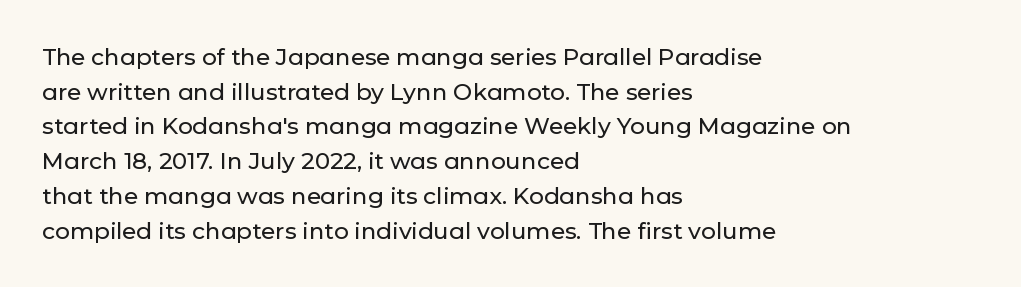
Q: Is the text italic (slanted)? A: No, it is upright.
Q: Is the text underlined? A: No.
Q: How is the paragraph aligned? A: Left-aligned.
Q: Is the spacing between letters normal or unusually wide? A: Normal.
Q: Is the spacing between lines tight, normal or loose? A: Normal.
